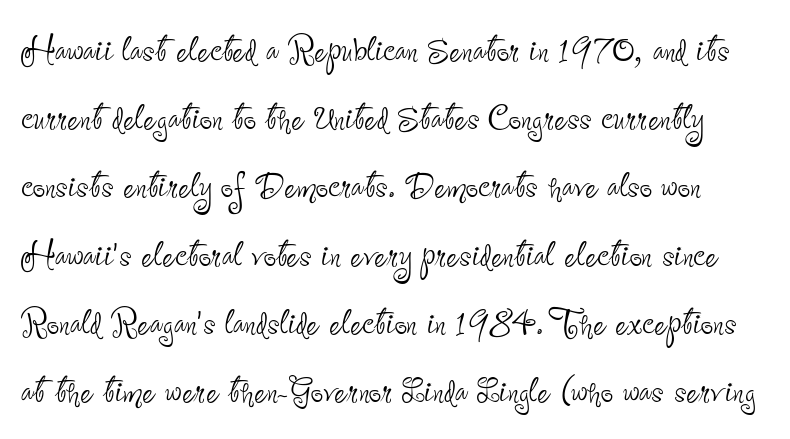
A typesetter would call this proportional, since set widths differ per character. The glyphs in this specimen are sans serif. Nobody drew a line under any word here.
